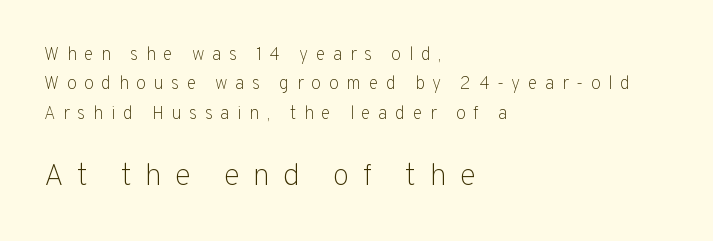
The image shows 31 px light sans-serif type, upright; set left-aligned, normal line spacing (1.63x), unusually wide letter spacing (+0.42 em), not underlined; the second (bottom) block is 1.72x larger; low stroke contrast and a medium x-height.
